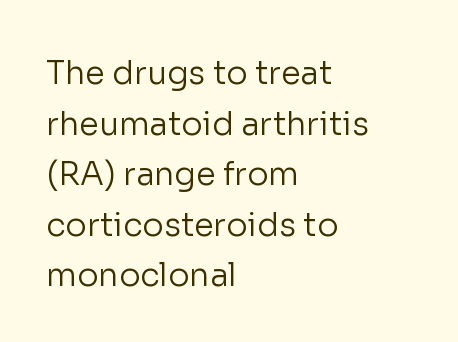
Q: Is the text bold? A: No.
Q: Is the text italic (slanted)? A: No, it is upright.
Q: Is the typeface a serif or a sans-serif typeface? A: Sans-serif.
Q: Is the text underlined? A: No.
Q: How is the paragraph aligned? A: Left-aligned.
Q: Is the spacing between letters normal or unusually wide? A: Normal.
Q: Is the spacing between lines tight, normal or loose? A: Normal.
Q: Width (condensed, normal, or wide)? A: Normal.
Q: Stroke contrast? A: Low.
Q: x-height? A: Medium.
Q: Monospaced? A: No.
